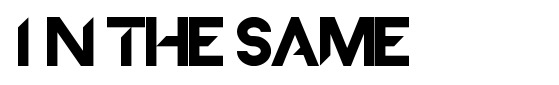
The image shows 51 px sans-serif type, upright; set left-aligned, normal letter spacing, not underlined; low stroke contrast and a large x-height.
